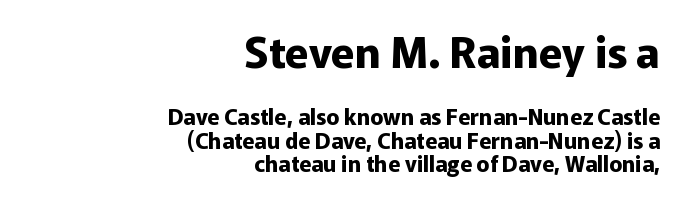
{"serif": "no", "italic": "no", "bold": "yes", "weight": "bold", "width": "normal", "stroke_contrast": "low", "x_height": "medium", "monospaced": "no", "underline": "no", "align": "right", "line_spacing": "tight", "line_spacing_ratio": 1.08, "letter_spacing": "normal", "letter_spacing_em": 0.0, "larger_block": "first", "size_ratio": 1.95, "glyph_px": 43}
